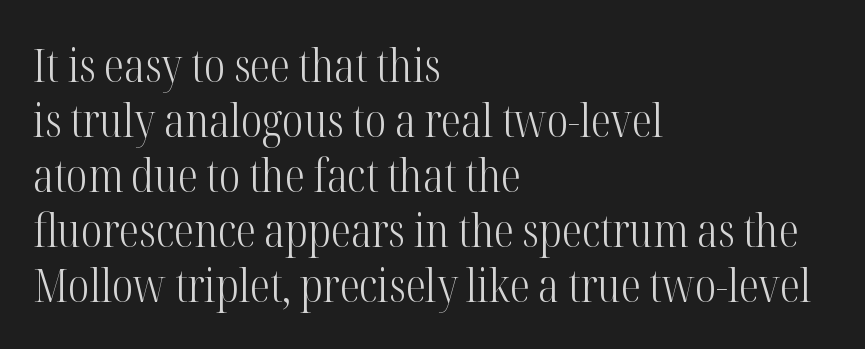
Students, note that the glyphs here touch the page at normal intervals. Weight: in the light-to-regular range. The face used here is proportionally spaced, like ordinary book or web type. Left-aligned paragraph, ragged on the right. Unlike italic type, these characters show no tilt at all. The strip under each line holds only bare page.
